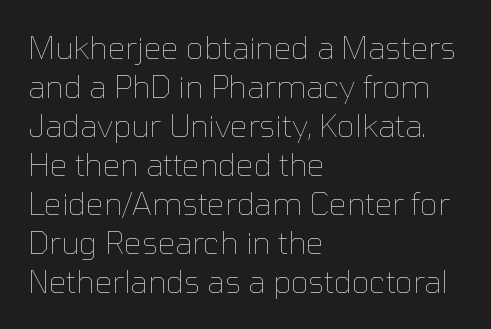
Ink coverage per letter is moderate at most. Is the block centered? No — it sits flush against the left margin. The gap between lines stays unmarked. The typography opts for an upright posture over an oblique one.
